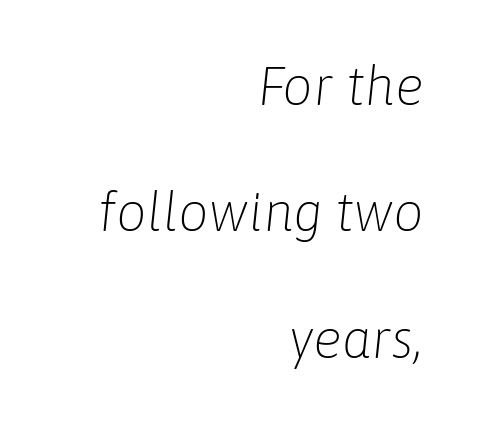
No extra tracking has been applied to these lines. Quick note: underline off. Baseline-to-baseline distance is far greater than the letter height. Is this a fixed-width face? No — the glyphs have proportional, varying widths. Think standard paragraph weight, or any step lighter than that. This is oblique type, the kind used for emphasis or titles.
